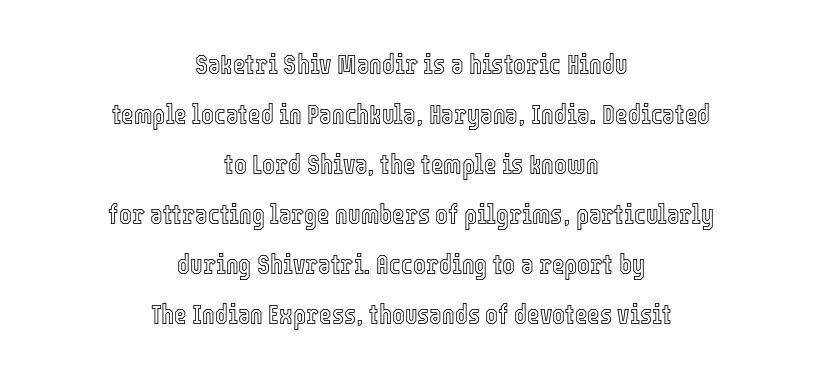
{"italic": "no", "underline": "no", "align": "center", "line_spacing_ratio": 1.85, "letter_spacing": "normal", "letter_spacing_em": 0.0, "glyph_px": 27}
